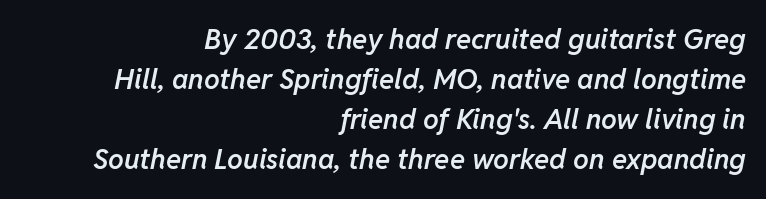
{"italic": "yes", "lean": "right", "slant_degrees": 11, "bold": "semi", "weight": "semibold", "width": "normal", "stroke_contrast": "low", "x_height": "medium", "monospaced": "no", "underline": "no", "align": "right", "line_spacing": "normal", "line_spacing_ratio": 1.43, "letter_spacing": "normal", "letter_spacing_em": 0.0, "glyph_px": 28}
